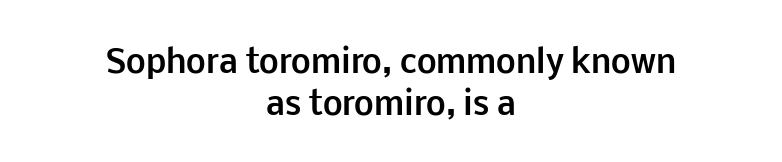
{"serif": "no", "italic": "no", "bold": "yes", "weight": "bold", "width": "normal", "stroke_contrast": "low", "x_height": "medium", "monospaced": "no", "underline": "no", "align": "center", "line_spacing": "normal", "line_spacing_ratio": 1.36, "letter_spacing": "normal", "letter_spacing_em": 0.0, "glyph_px": 31}
